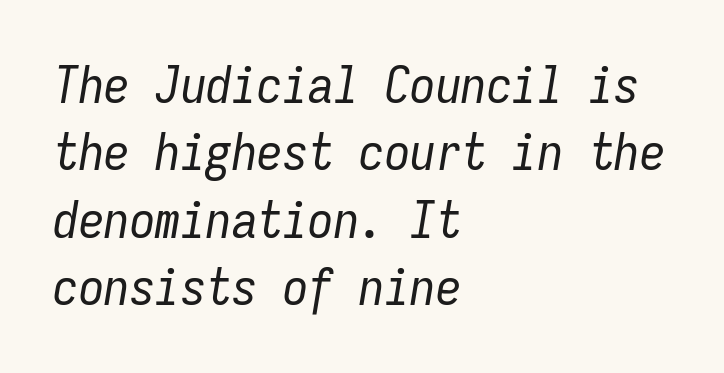
The image shows 51 px regular-weight, condensed type, italic (leaning right), monospaced; set left-aligned, normal line spacing (1.32x), normal letter spacing, not underlined; low stroke contrast and a medium x-height.
